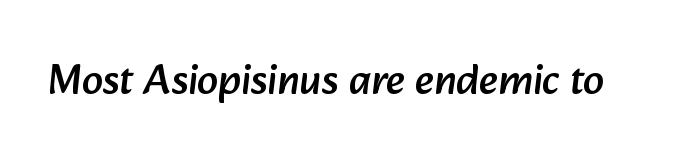
Q: Is the typeface a serif or a sans-serif typeface? A: Sans-serif.
Q: Is the text underlined? A: No.
Q: Is the spacing between letters normal or unusually wide? A: Normal.
Q: Width (condensed, normal, or wide)? A: Normal.
Q: Stroke contrast? A: Low.
Q: x-height? A: Medium.
Q: Monospaced? A: No.
